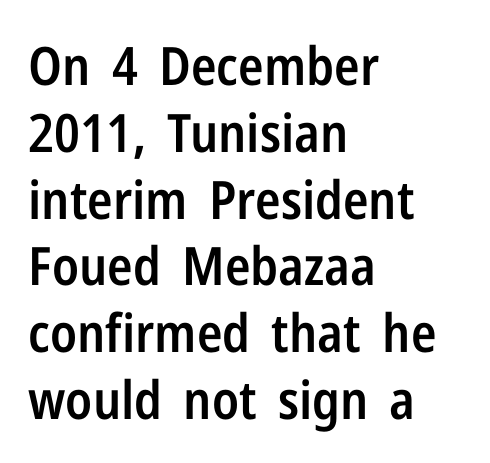
Q: Is the text bold? A: Semi-bold.
Q: Is the text italic (slanted)? A: No, it is upright.
Q: Is the typeface a serif or a sans-serif typeface? A: Sans-serif.
Q: Is the text underlined? A: No.
Q: How is the paragraph aligned? A: Left-aligned.
Q: Is the spacing between letters normal or unusually wide? A: Normal.
Q: Is the spacing between lines tight, normal or loose? A: Normal.
Q: Width (condensed, normal, or wide)? A: Condensed.
Q: Stroke contrast? A: Low.
Q: x-height? A: Medium.
Q: Monospaced? A: No.
